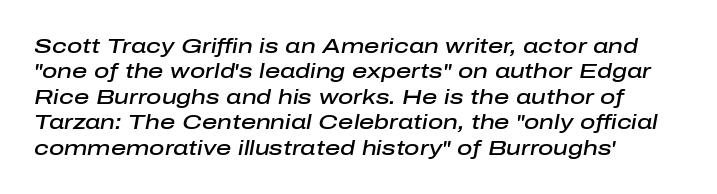
The image shows 21 px text type, italic (leaning right); set left-aligned, line spacing 1.21x, normal letter spacing, not underlined.
